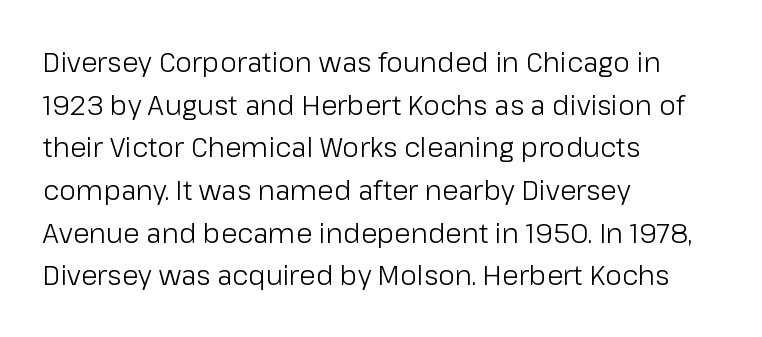
The image shows 27 px text type, upright; set left-aligned, normal line spacing (1.58x), normal letter spacing, not underlined.
